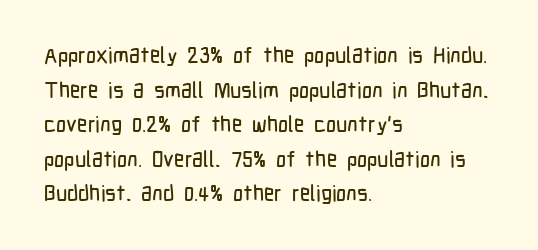
The setting favours the left margin, as ordinary paragraphs usually do. The letters stand straight up with perfectly vertical stems. Baseline-to-baseline distance is the conventional proportion of letter height. Beneath every word, the page is bare. Is the letter spacing exaggerated? No — it looks like the ordinary default.
